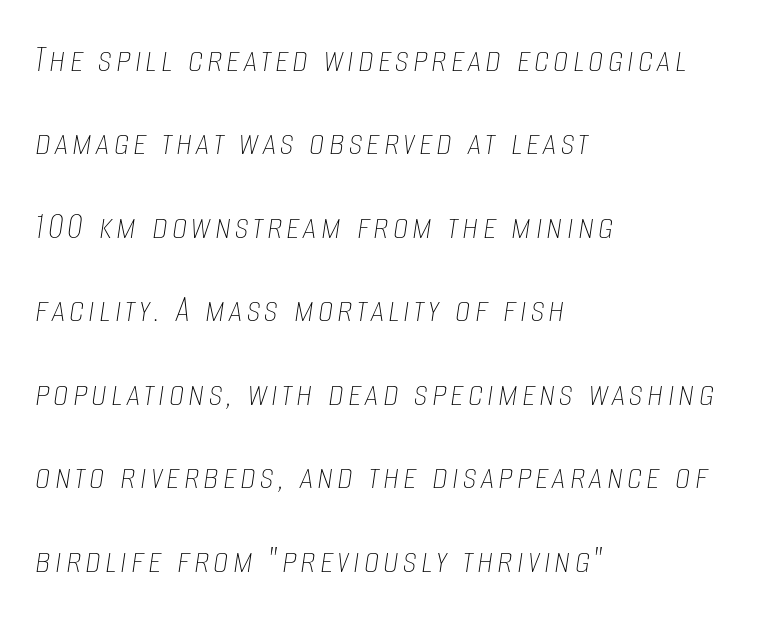
The image shows 39 px thin, condensed type, italic (leaning right); set left-aligned, loose line spacing (2.14x), not underlined; low stroke contrast and a large x-height.
